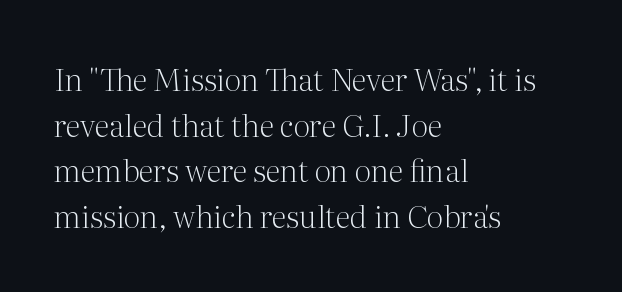
The image shows 31 px light serif type, upright; set left-aligned, normal line spacing (1.47x), normal letter spacing, not underlined; medium stroke contrast and a medium x-height.
